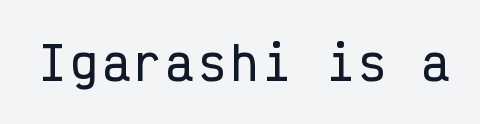
The image shows 45 px condensed sans-serif type, upright, monospaced; set not underlined; low stroke contrast and a medium x-height.
